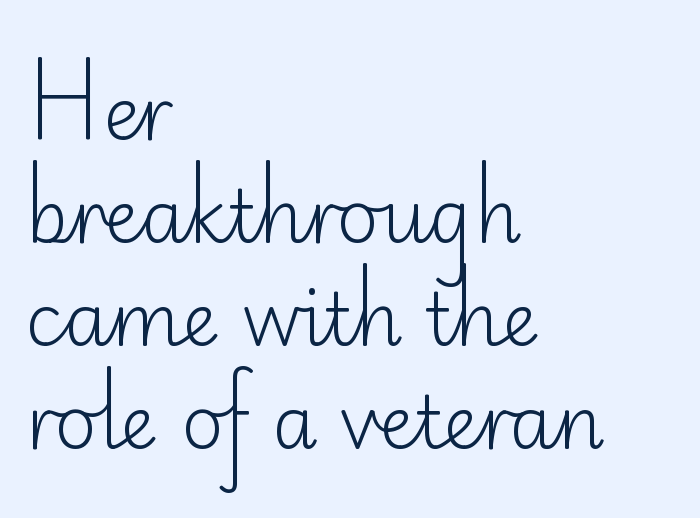
{"serif": "no", "italic": "no", "bold": "no", "weight": "light", "width": "normal", "stroke_contrast": "low", "x_height": "small", "monospaced": "no", "underline": "no", "align": "left", "line_spacing": "normal", "line_spacing_ratio": 1.41, "letter_spacing": "normal", "letter_spacing_em": 0.0, "glyph_px": 73}
